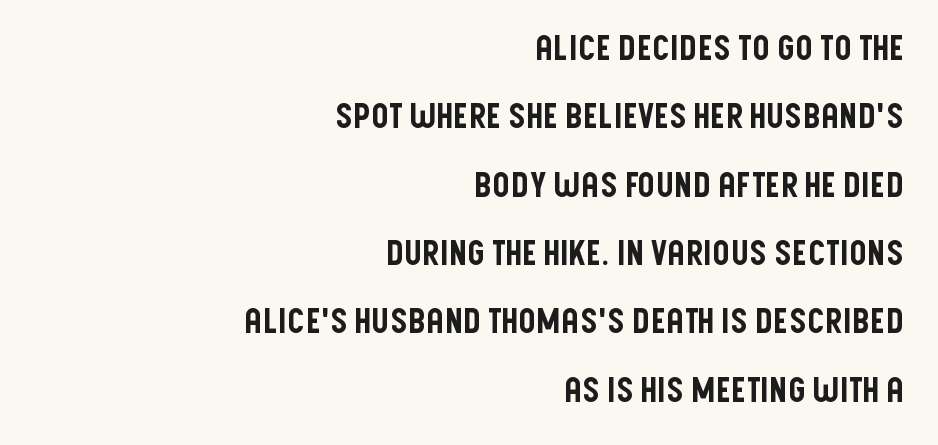
Notice the wide empty band between every row — that's loose leading. Posture: upright roman. The ragged edge is on the left, which tells us the setting is flush right. Is this a sans? Yes — the strokes have no serifs. The gaps between neighbouring characters are ordinary and unremarkable.
